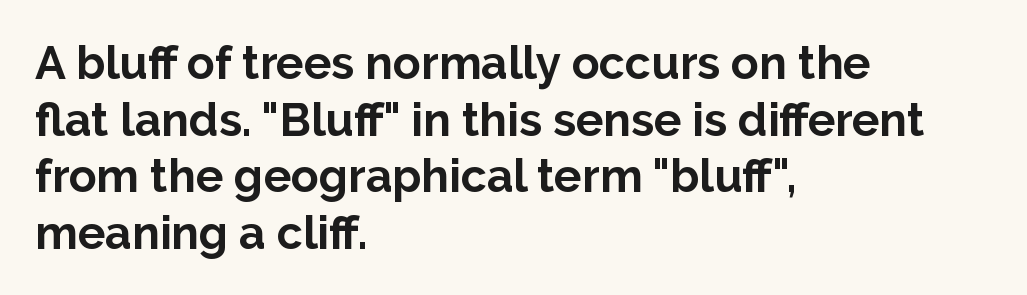
Are there feet on the stems? There aren't — it's a sans. Heft: maximum for text — a bold. The gap between lines stays unmarked. Every character sits straight up, as roman type does. Left-aligned paragraph, ragged on the right.
